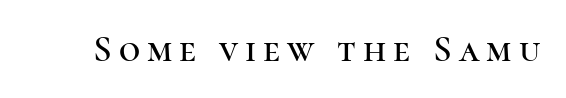
Q: Is the text italic (slanted)? A: No, it is upright.
Q: Is the typeface a serif or a sans-serif typeface? A: Serif.
Q: Is the text underlined? A: No.
Q: Width (condensed, normal, or wide)? A: Normal.
Q: Stroke contrast? A: High.
Q: x-height? A: Medium.
Q: Monospaced? A: No.
